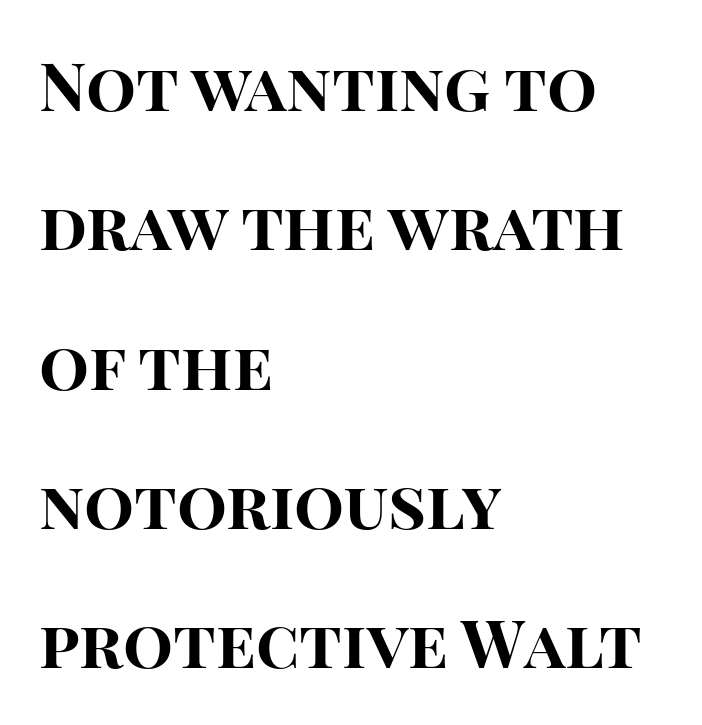
{"serif": "no", "italic": "no", "bold": "yes", "weight": "bold", "width": "normal", "stroke_contrast": "high", "x_height": "large", "monospaced": "no", "underline": "no", "align": "left", "line_spacing": "loose", "line_spacing_ratio": 2.11, "letter_spacing": "normal", "letter_spacing_em": 0.0, "glyph_px": 66}
